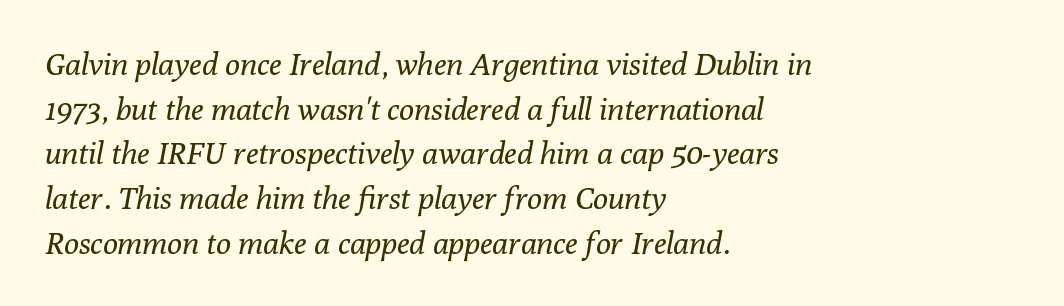
Q: Is the text bold? A: No.
Q: Is the text italic (slanted)? A: Yes, it leans right by about 10 degrees.
Q: Is the typeface a serif or a sans-serif typeface? A: Serif.
Q: Is the text underlined? A: No.
Q: How is the paragraph aligned? A: Left-aligned.
Q: Is the spacing between letters normal or unusually wide? A: Normal.
Q: Is the spacing between lines tight, normal or loose? A: Normal.
Q: Width (condensed, normal, or wide)? A: Normal.
Q: Stroke contrast? A: Low.
Q: x-height? A: Medium.
Q: Monospaced? A: No.
